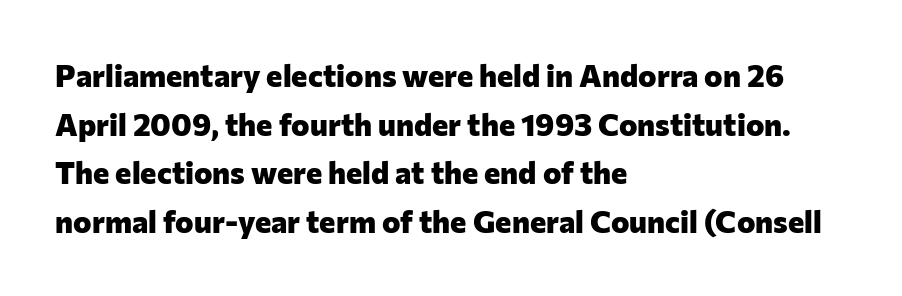
Font category for this specimen: sans-serif. Bold? Absolutely — the strokes are thick and heavy. One-word summary of the alignment: left. This sample has the flowing, uneven cadence of proportional lettering. Underlining? Definitely not there.
